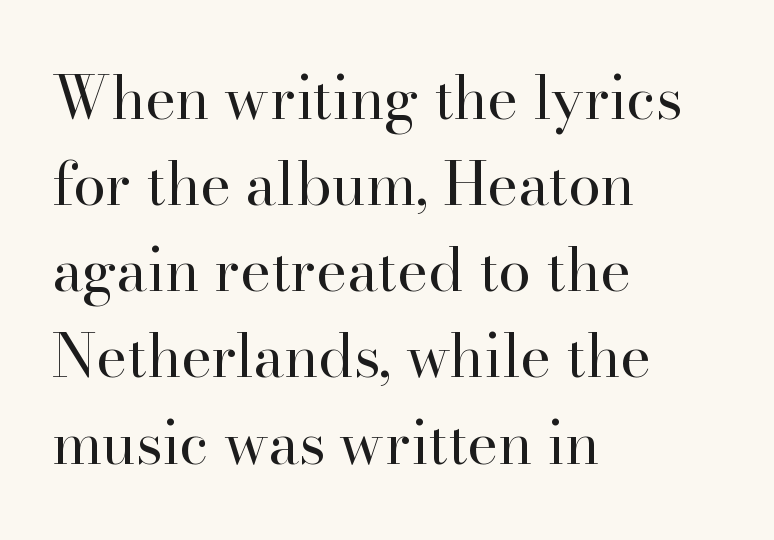
Each letter keeps its own natural width here, so spacing adapts to shape. A typesetter would mark this as roman, not italic. A normal amount of white space separates one row of letters from the next. These lines keep a tight, regular rhythm from letter to letter.
